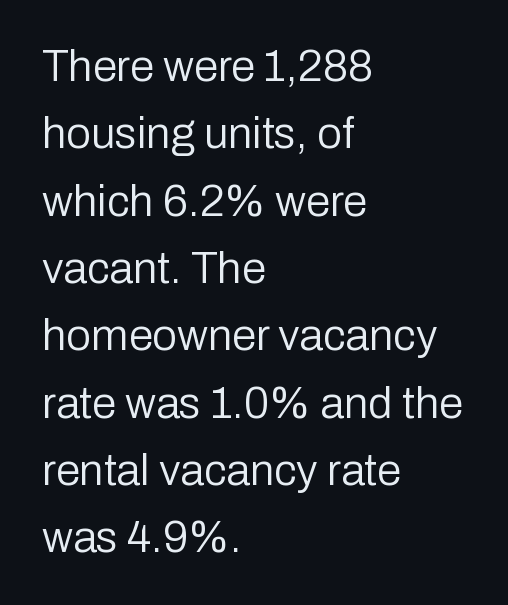
The image shows 44 px regular-weight sans-serif type, upright; set left-aligned, normal line spacing (1.53x), normal letter spacing, not underlined; low stroke contrast and a medium x-height.
